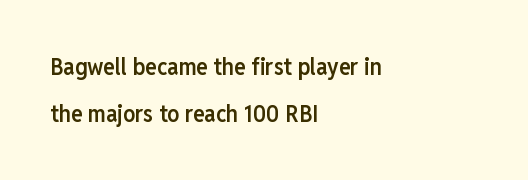
The letters sit at their default tracking, neither squeezed nor spread. Horizontal alignment here is leftward, the default for most running prose. Bold? Not quite — semibold, heavier than regular but stopping short. Clear beneath every line of the passage.
